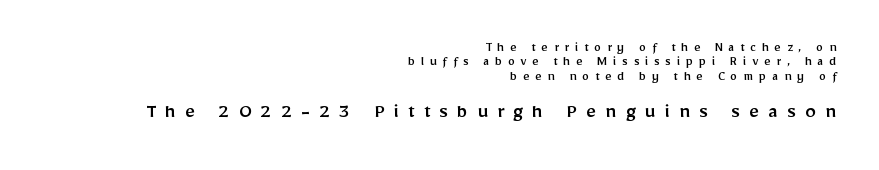
{"italic": "no", "underline": "no", "align": "right", "line_spacing": "tight", "line_spacing_ratio": 1.03, "letter_spacing": "wide", "letter_spacing_em": 0.41, "larger_block": "second", "size_ratio": 1.57, "glyph_px": 22}
